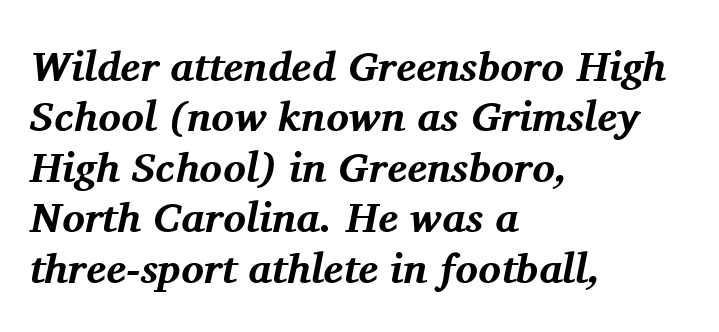
{"serif": "yes", "italic": "yes", "lean": "right", "slant_degrees": 11, "bold": "yes", "weight": "bold", "width": "normal", "stroke_contrast": "medium", "x_height": "medium", "monospaced": "no", "underline": "no", "align": "left", "line_spacing_ratio": 1.2, "letter_spacing": "normal", "letter_spacing_em": 0.0, "glyph_px": 42}
